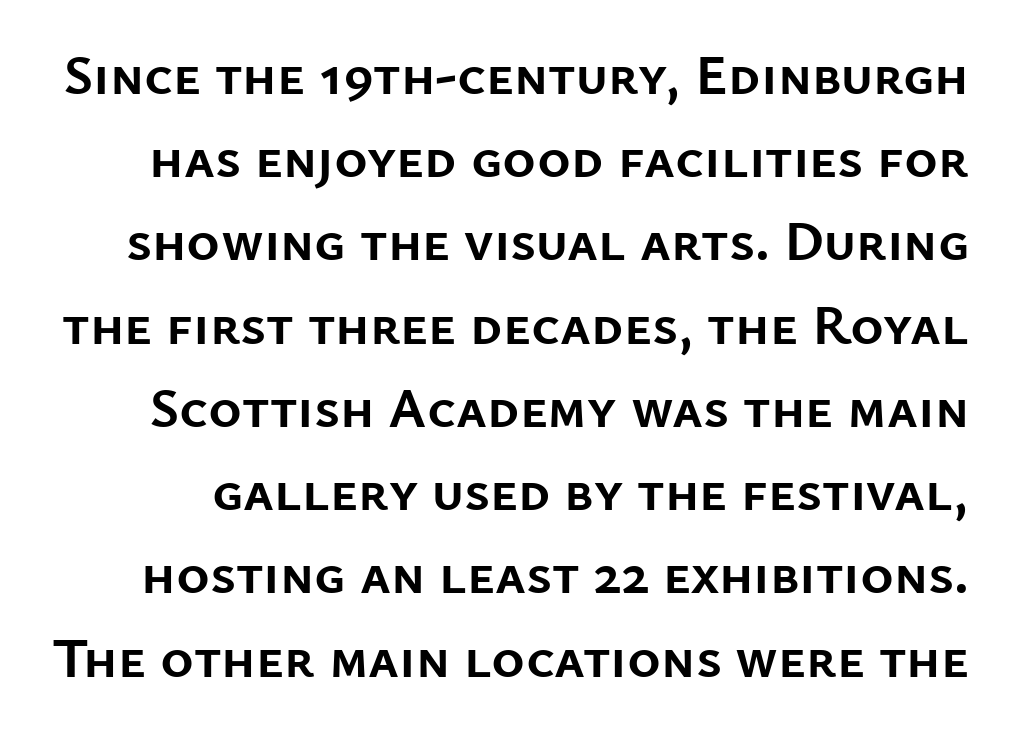
{"serif": "no", "italic": "no", "bold": "yes", "weight": "semibold", "width": "normal", "stroke_contrast": "low", "x_height": "medium", "monospaced": "no", "underline": "no", "line_spacing": "normal", "line_spacing_ratio": 1.46, "letter_spacing": "normal", "letter_spacing_em": 0.0, "glyph_px": 57}
